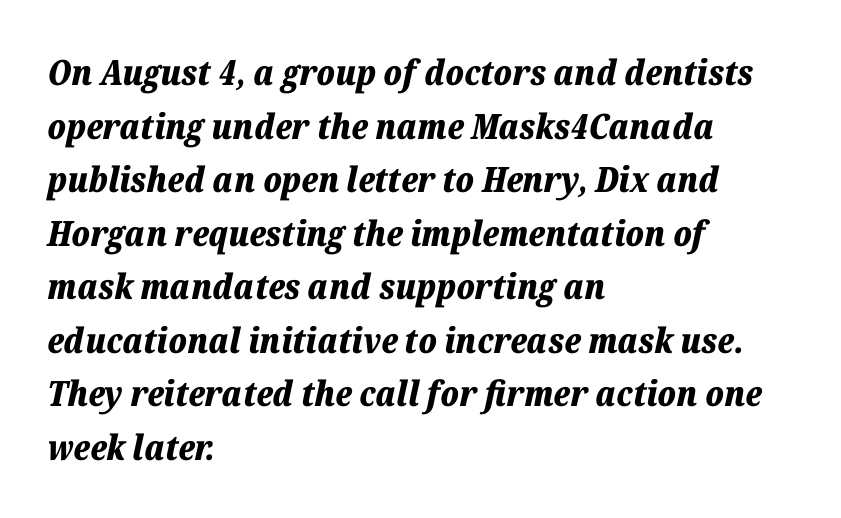
The horizontal fit of the characters is conventional and even. Note the varied advance widths — an 'i' is clearly narrower than an 'm'. The ragged edge is on the right, which tells us the setting is flush left. The specimen reads as italic at a glance.
